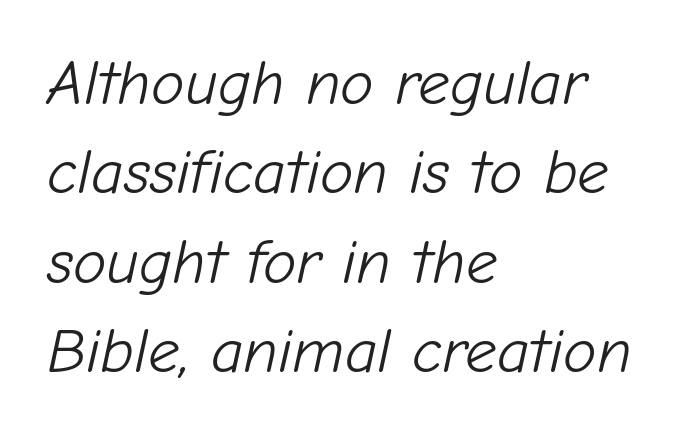
Q: Is the text bold? A: No.
Q: Is the text italic (slanted)? A: Yes, it leans right by about 12 degrees.
Q: Is the text underlined? A: No.
Q: How is the paragraph aligned? A: Left-aligned.
Q: Is the spacing between letters normal or unusually wide? A: Normal.
Q: Is the spacing between lines tight, normal or loose? A: Normal.
Q: Width (condensed, normal, or wide)? A: Normal.
Q: Stroke contrast? A: Low.
Q: x-height? A: Medium.
Q: Monospaced? A: No.
